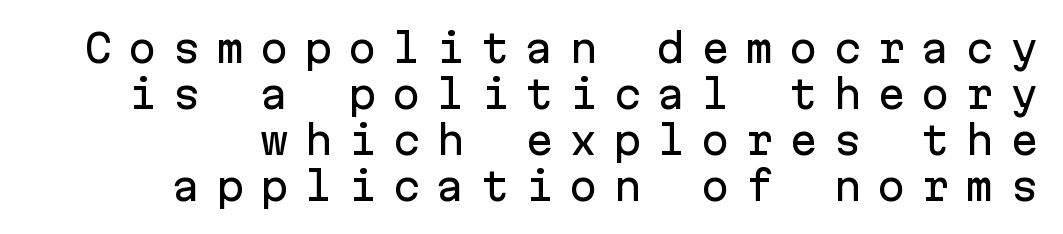
Q: Is the text italic (slanted)? A: No, it is upright.
Q: Is the typeface a serif or a sans-serif typeface? A: Sans-serif.
Q: Is the text underlined? A: No.
Q: Is the spacing between letters normal or unusually wide? A: Unusually wide.
Q: Width (condensed, normal, or wide)? A: Normal.
Q: Stroke contrast? A: Low.
Q: x-height? A: Medium.
Q: Monospaced? A: Yes.
